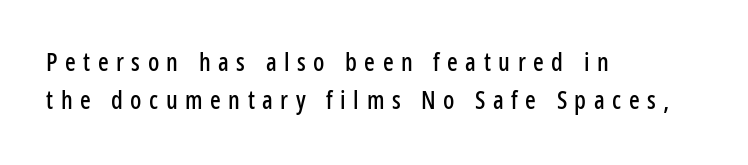
Reading down the block, your eye returns to a fixed left position each line. These lines have a slow, spaced-out rhythm from letter to letter. Designer's note — italics off, roman on. Whoever set this chose a conventional vertical rhythm. The space beneath each line is pristine and unruled.
